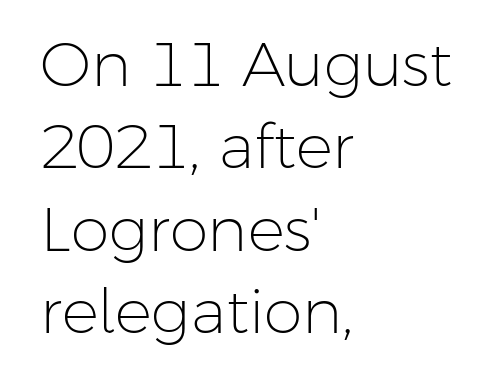
{"serif": "no", "italic": "no", "bold": "no", "weight": "light", "width": "normal", "stroke_contrast": "low", "x_height": "medium", "monospaced": "no", "underline": "no", "align": "left", "line_spacing": "normal", "line_spacing_ratio": 1.33, "letter_spacing": "normal", "letter_spacing_em": 0.0, "glyph_px": 62}
